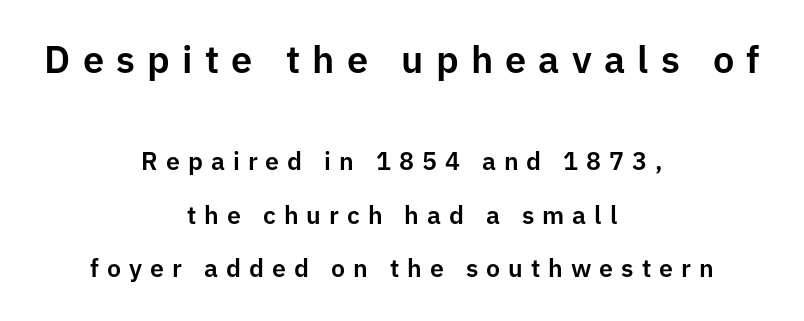
The passage shown is typed in a proportional face where columns would drift. Does the copy run flush right? No — it is centered line by line. Any mark beneath the type? The region is blank. Line spacing here is loose. Whoever set this made the first block the dominant, larger element. Words appear elongated and porous because spacing is wide.
